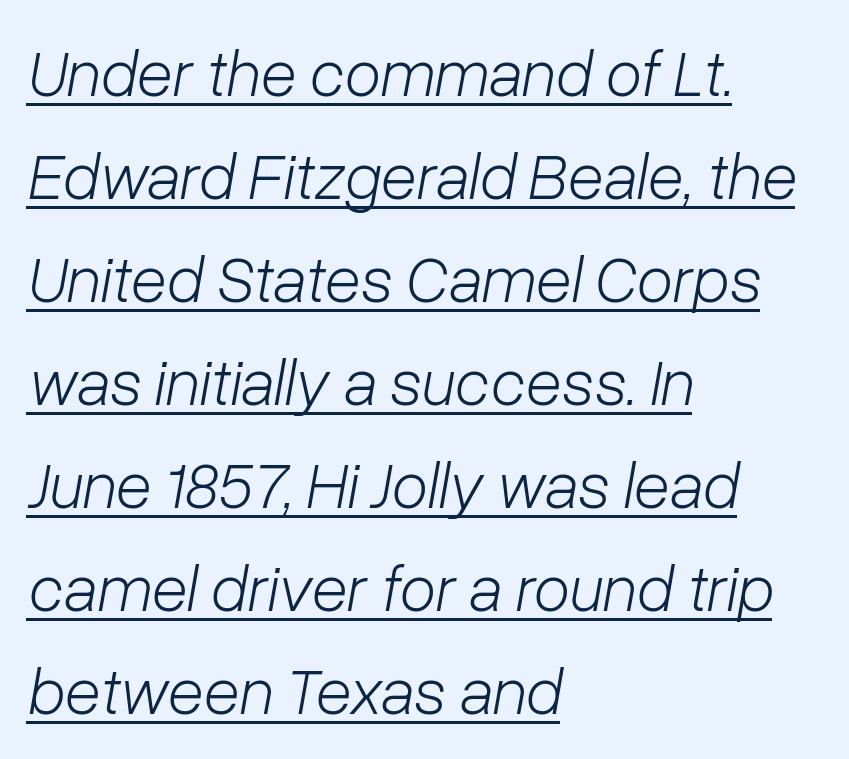
Q: Is the text bold? A: No.
Q: Is the text italic (slanted)? A: Yes, it leans right by about 10 degrees.
Q: Is the text underlined? A: Yes.
Q: How is the paragraph aligned? A: Left-aligned.
Q: Is the spacing between letters normal or unusually wide? A: Normal.
Q: Is the spacing between lines tight, normal or loose? A: Normal.
Q: Width (condensed, normal, or wide)? A: Normal.
Q: Stroke contrast? A: Low.
Q: x-height? A: Medium.
Q: Monospaced? A: No.
